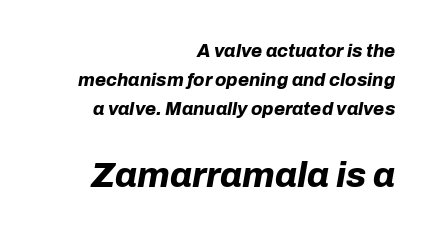
This sample is right-justified, so line beginnings fall wherever the words allow. Do the characters align in a grid? No, the font is proportional. In terms of posture, this sample is oblique. Each word holds together tightly as a unit, with standard inter-letter gaps.
